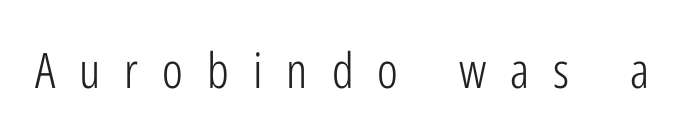
Q: Is the text bold? A: No.
Q: Is the text italic (slanted)? A: No, it is upright.
Q: Is the typeface a serif or a sans-serif typeface? A: Sans-serif.
Q: Is the text underlined? A: No.
Q: Is the spacing between letters normal or unusually wide? A: Unusually wide.
Q: Width (condensed, normal, or wide)? A: Condensed.
Q: Stroke contrast? A: Low.
Q: x-height? A: Medium.
Q: Monospaced? A: No.
